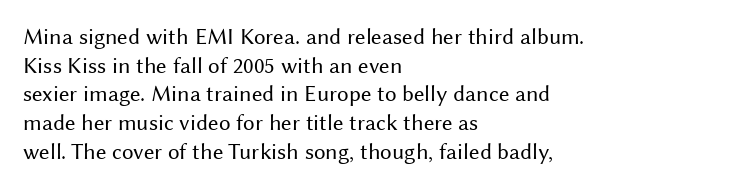
{"italic": "no", "bold": "no", "underline": "no", "align": "left", "line_spacing": "normal", "line_spacing_ratio": 1.25, "letter_spacing": "normal", "letter_spacing_em": 0.0, "glyph_px": 23}
